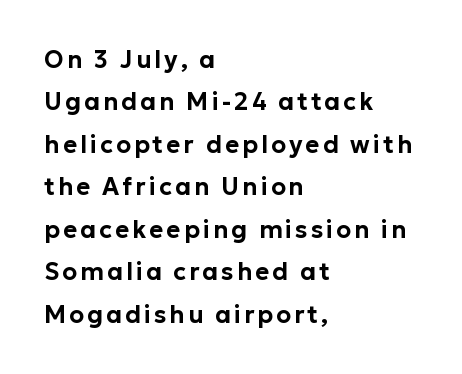
The image shows 24 px text type, upright; set left-aligned, line spacing 1.77x, not underlined.
